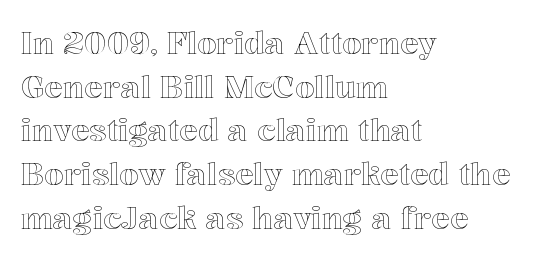
{"italic": "no", "width": "normal", "x_height": "medium", "monospaced": "no", "underline": "no", "align": "left", "line_spacing": "normal", "line_spacing_ratio": 1.41, "letter_spacing": "normal", "letter_spacing_em": 0.0, "glyph_px": 31}
